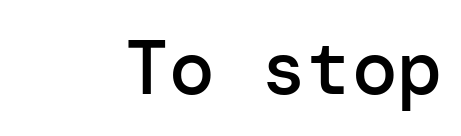
Lines of text with bare space underneath. Does the type have serifs? No, each stem ends abruptly. The font's upright variant was chosen for this text. Its strokes are somewhat broadened, the hallmark of semibold type. The letters sit at their default tracking, neither squeezed nor spread.
